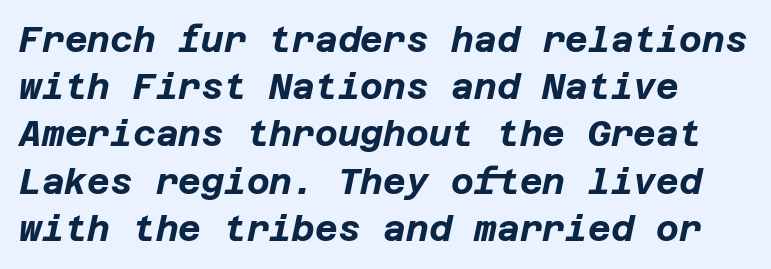
{"italic": "yes", "lean": "right", "slant_degrees": 12, "bold": "yes", "weight": "bold", "width": "normal", "stroke_contrast": "low", "x_height": "large", "underline": "no", "line_spacing": "normal", "line_spacing_ratio": 1.35, "letter_spacing": "normal", "letter_spacing_em": 0.0, "glyph_px": 35}
